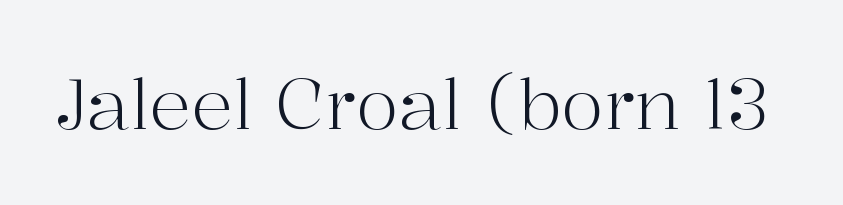
{"serif": "yes", "italic": "no", "bold": "no", "weight": "light", "width": "normal", "stroke_contrast": "high", "x_height": "medium", "monospaced": "no", "underline": "no", "letter_spacing": "normal", "letter_spacing_em": 0.0, "glyph_px": 70}
